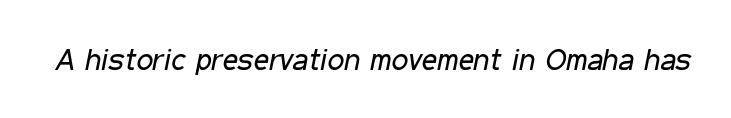
The image shows 30 px regular-weight, condensed type, italic (leaning right); set normal letter spacing, not underlined; low stroke contrast and a medium x-height.
